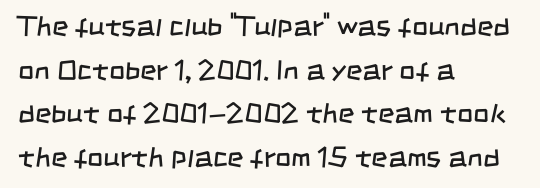
Q: Is the text bold? A: No.
Q: Is the typeface a serif or a sans-serif typeface? A: Sans-serif.
Q: Is the text underlined? A: No.
Q: How is the paragraph aligned? A: Left-aligned.
Q: Is the spacing between letters normal or unusually wide? A: Normal.
Q: Is the spacing between lines tight, normal or loose? A: Normal.
Q: Width (condensed, normal, or wide)? A: Condensed.
Q: Stroke contrast? A: Low.
Q: x-height? A: Large.
Q: Monospaced? A: No.
